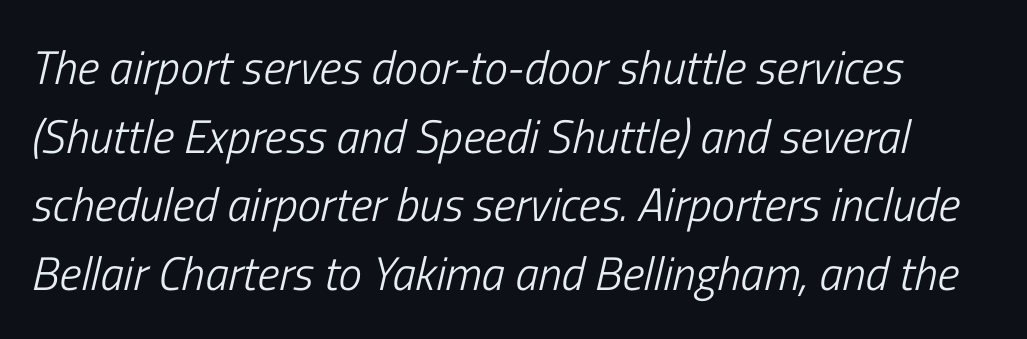
The image shows 47 px light, condensed type, italic (leaning right); set normal line spacing (1.46x), normal letter spacing, not underlined; low stroke contrast and a medium x-height.
